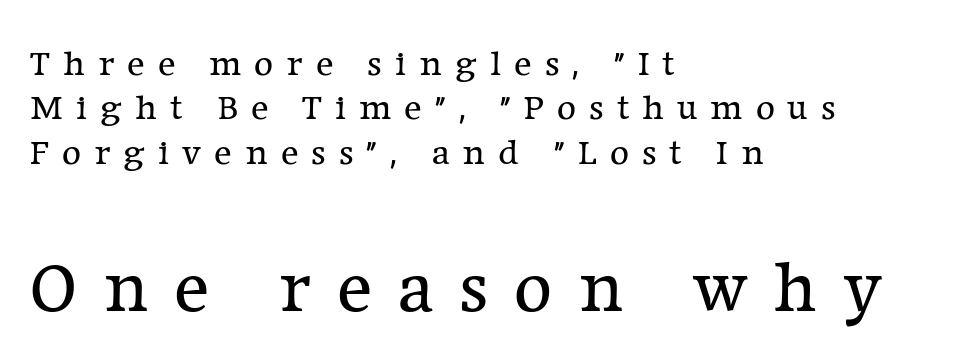
Q: Is the text bold? A: No.
Q: Is the text italic (slanted)? A: No, it is upright.
Q: Is the typeface a serif or a sans-serif typeface? A: Serif.
Q: Is the text underlined? A: No.
Q: How is the paragraph aligned? A: Left-aligned.
Q: Is the spacing between letters normal or unusually wide? A: Unusually wide.
Q: Which block of text is set in a larger size, the first (top) or the second (bottom)? A: The second (bottom) one.
Q: Width (condensed, normal, or wide)? A: Normal.
Q: Stroke contrast? A: Low.
Q: x-height? A: Medium.
Q: Monospaced? A: No.
